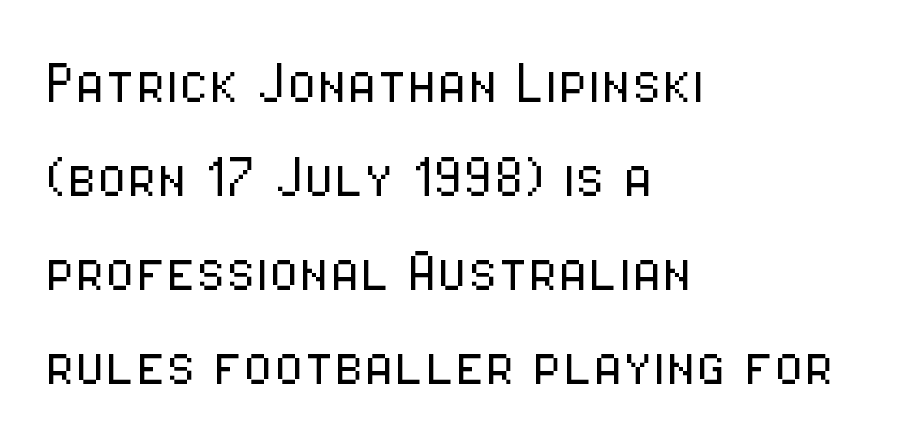
The image shows 69 px light, condensed sans-serif type, upright; set left-aligned, normal line spacing (1.36x), normal letter spacing, not underlined; low stroke contrast and a medium x-height.
